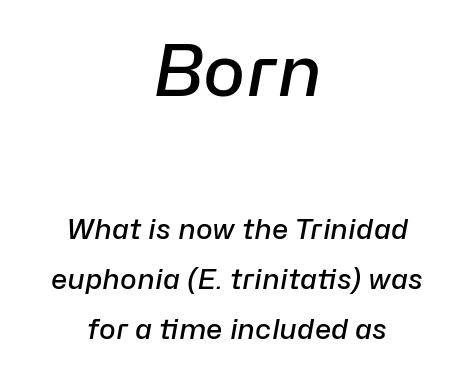
The image shows 71 px semibold type, italic (leaning right); set centered, line spacing 1.79x, normal letter spacing, not underlined; the first (top) block is 2.54x larger; low stroke contrast and a medium x-height.
